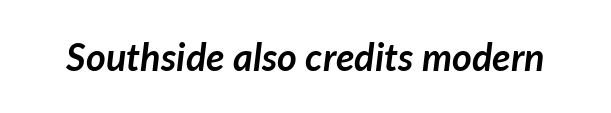
Q: Is the text bold? A: Yes.
Q: Is the text italic (slanted)? A: Yes, it leans right by about 7 degrees.
Q: Is the text underlined? A: No.
Q: Is the spacing between letters normal or unusually wide? A: Normal.
Q: Width (condensed, normal, or wide)? A: Normal.
Q: Stroke contrast? A: Low.
Q: x-height? A: Medium.
Q: Monospaced? A: No.
